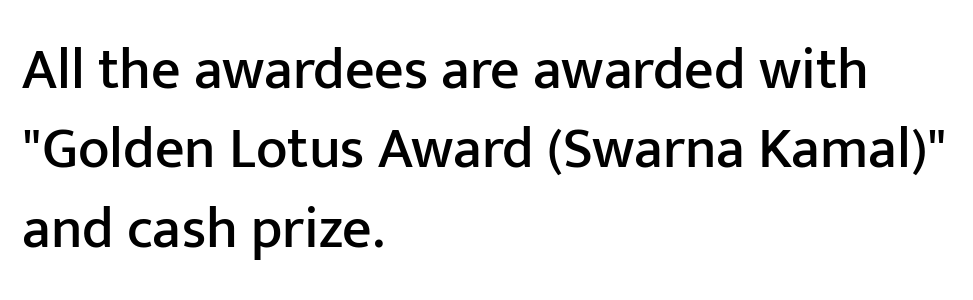
Q: Is the text italic (slanted)? A: No, it is upright.
Q: Is the typeface a serif or a sans-serif typeface? A: Sans-serif.
Q: Is the text underlined? A: No.
Q: How is the paragraph aligned? A: Left-aligned.
Q: Is the spacing between letters normal or unusually wide? A: Normal.
Q: Is the spacing between lines tight, normal or loose? A: Normal.
Q: Width (condensed, normal, or wide)? A: Normal.
Q: Stroke contrast? A: Low.
Q: x-height? A: Medium.
Q: Monospaced? A: No.
